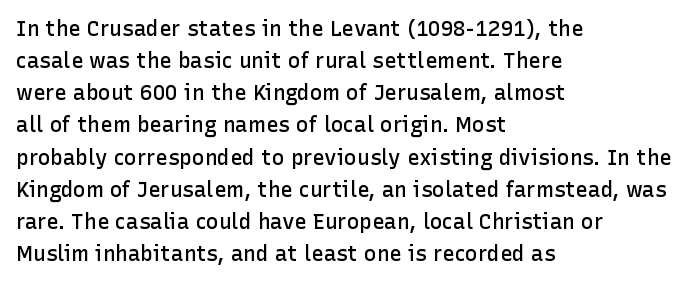
Q: Is the text bold? A: Semi-bold.
Q: Is the text italic (slanted)? A: No, it is upright.
Q: Is the text underlined? A: No.
Q: How is the paragraph aligned? A: Left-aligned.
Q: Is the spacing between letters normal or unusually wide? A: Normal.
Q: Is the spacing between lines tight, normal or loose? A: Normal.
